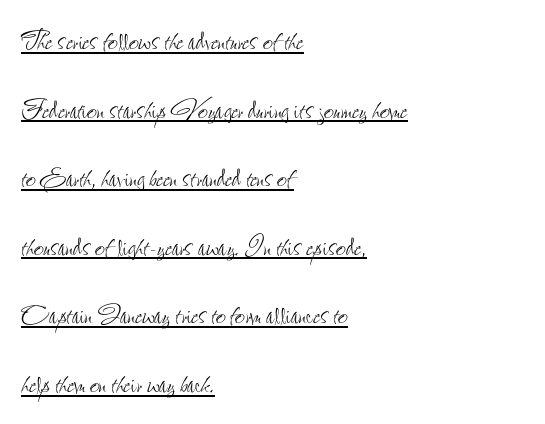
The image shows 35 px thin, condensed type; set left-aligned, loose line spacing (1.96x), normal letter spacing, underlined; low stroke contrast and a small x-height.
